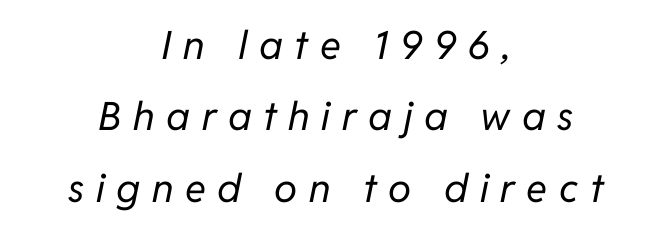
The image shows 39 px regular-weight type, italic (leaning right); set centered, line spacing 1.83x, unusually wide letter spacing (+0.3 em), not underlined; low stroke contrast and a medium x-height.
